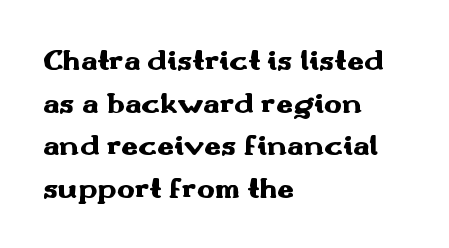
The image shows 30 px heavy, wide sans-serif type, upright; set left-aligned, normal line spacing (1.42x), normal letter spacing, not underlined; medium stroke contrast and a small x-height.
